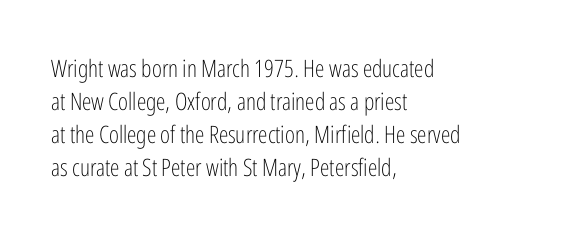
The image shows 24 px text type, upright; set left-aligned, normal line spacing (1.38x), normal letter spacing, not underlined.
